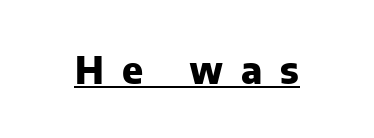
The image shows 37 px heavy sans-serif type, upright; set unusually wide letter spacing (+0.49 em), underlined; low stroke contrast and a medium x-height.
